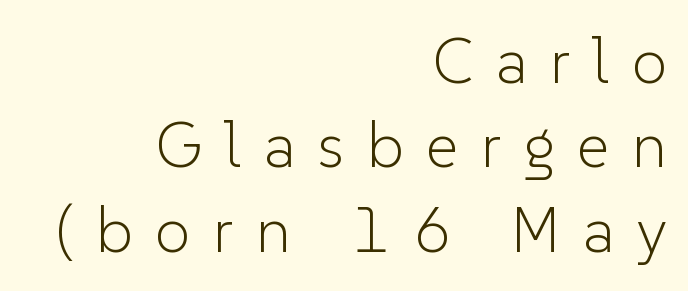
Q: Is the text bold? A: No.
Q: Is the text italic (slanted)? A: No, it is upright.
Q: Is the typeface a serif or a sans-serif typeface? A: Sans-serif.
Q: Is the text underlined? A: No.
Q: How is the paragraph aligned? A: Right-aligned.
Q: Is the spacing between letters normal or unusually wide? A: Unusually wide.
Q: Is the spacing between lines tight, normal or loose? A: Normal.
Q: Width (condensed, normal, or wide)? A: Normal.
Q: Stroke contrast? A: Low.
Q: x-height? A: Medium.
Q: Monospaced? A: No.
